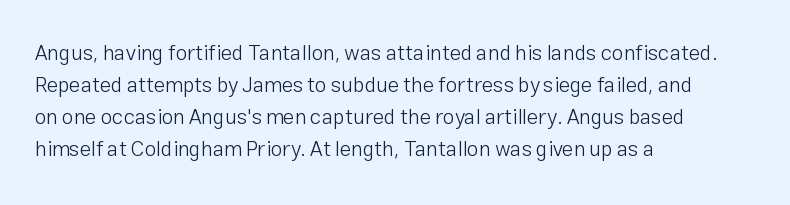
{"italic": "no", "bold": "no", "underline": "no", "align": "left", "line_spacing": "normal", "line_spacing_ratio": 1.53, "letter_spacing": "normal", "letter_spacing_em": 0.0, "glyph_px": 21}
